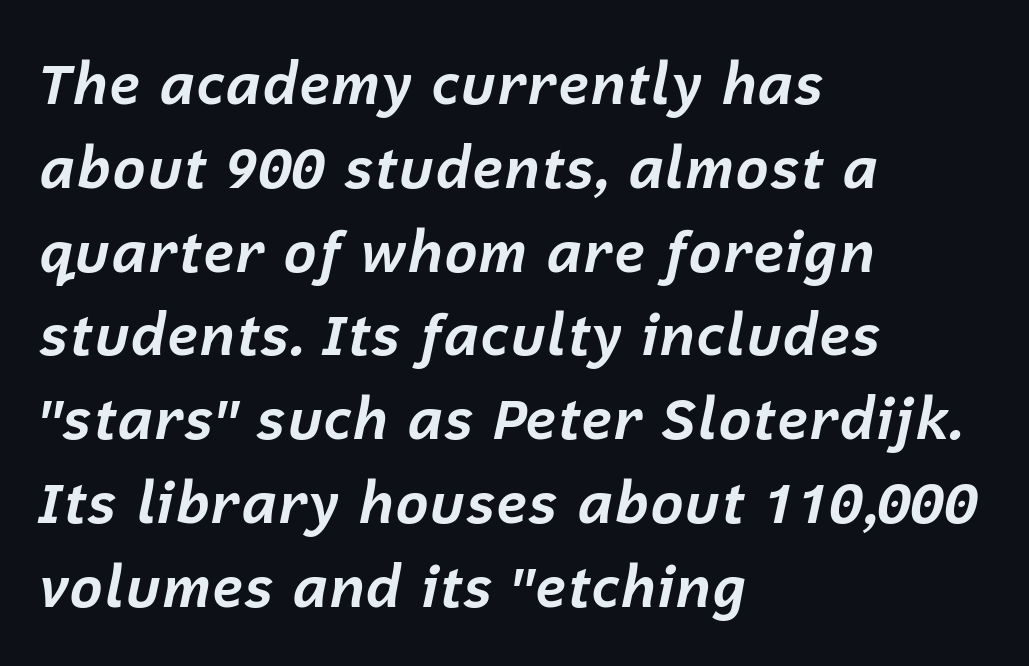
The image shows 57 px bold type, italic (leaning right); set left-aligned, normal line spacing (1.47x), normal letter spacing, not underlined; low stroke contrast and a medium x-height.
